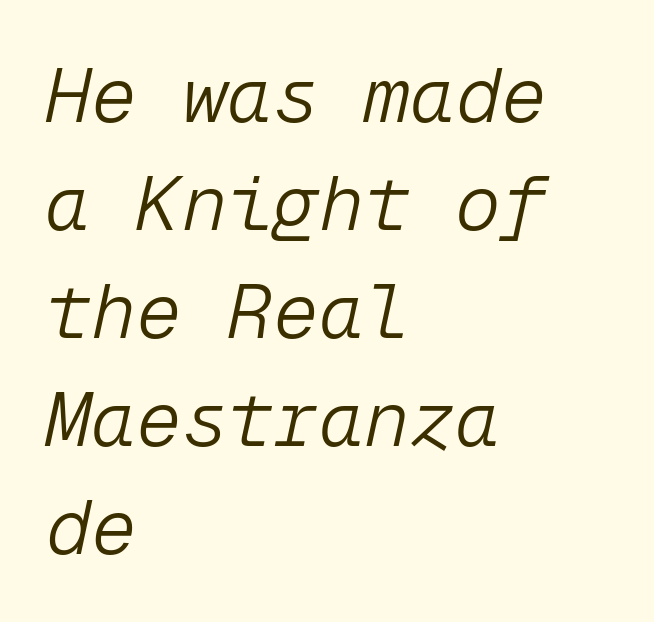
The font's italic variant was chosen for this text. Horizontal bands of white between lines are of average thickness. Words float on clear page, feet unadorned. Compared with typical body copy, the letter spacing here is the same.
